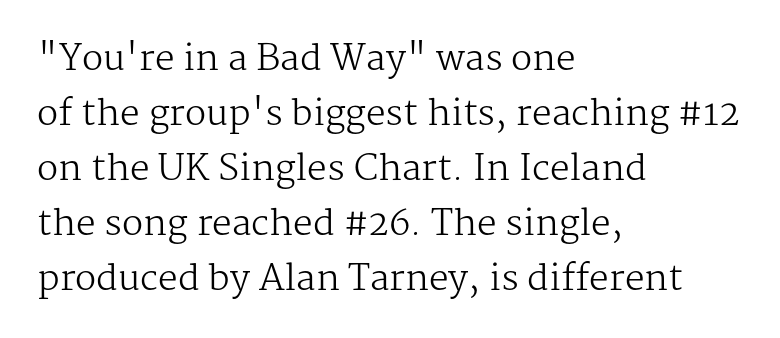
{"serif": "yes", "italic": "no", "bold": "no", "weight": "regular", "width": "normal", "stroke_contrast": "medium", "x_height": "medium", "monospaced": "no", "underline": "no", "align": "left", "line_spacing": "normal", "line_spacing_ratio": 1.57, "letter_spacing": "normal", "letter_spacing_em": 0.0, "glyph_px": 35}
